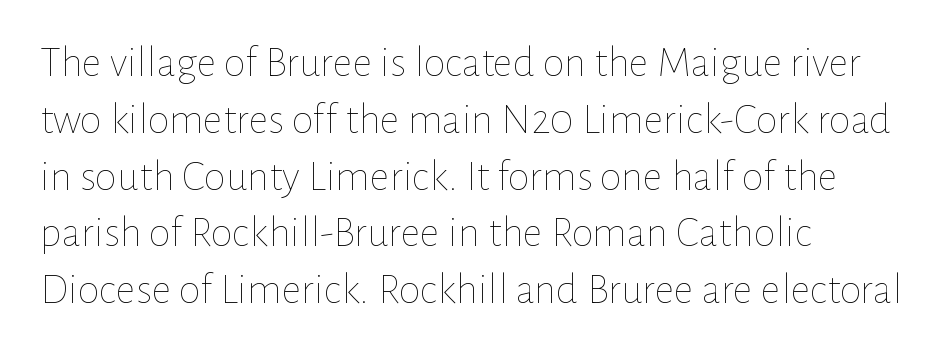
{"italic": "no", "bold": "no", "weight": "thin", "width": "normal", "stroke_contrast": "low", "x_height": "medium", "monospaced": "no", "underline": "no", "align": "left", "line_spacing": "normal", "line_spacing_ratio": 1.29, "letter_spacing": "normal", "letter_spacing_em": 0.0, "glyph_px": 44}
